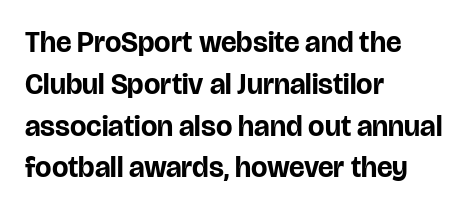
The image shows 29 px bold sans-serif type, upright; set left-aligned, normal line spacing (1.44x), normal letter spacing, not underlined; low stroke contrast and a large x-height.
